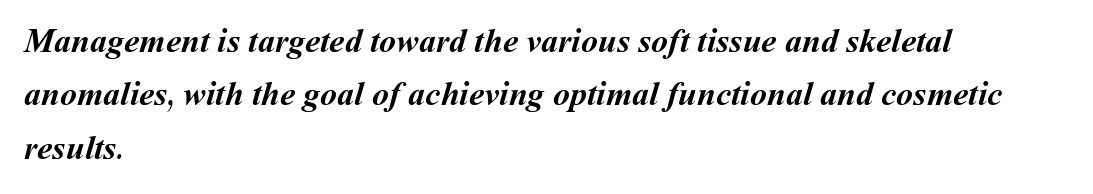
Q: Is the text bold? A: Yes.
Q: Is the text underlined? A: No.
Q: How is the paragraph aligned? A: Left-aligned.
Q: Is the spacing between letters normal or unusually wide? A: Normal.
Q: Is the spacing between lines tight, normal or loose? A: Normal.
Q: Width (condensed, normal, or wide)? A: Normal.
Q: Stroke contrast? A: Medium.
Q: x-height? A: Medium.
Q: Monospaced? A: No.
